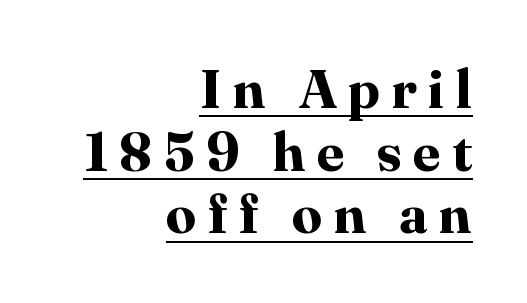
The image shows 54 px bold serif type, upright; set right-aligned, line spacing 1.16x, unusually wide letter spacing (+0.21 em), underlined; high stroke contrast and a medium x-height.
